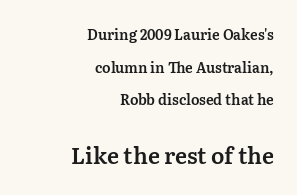
The image shows 22 px text type, upright; set right-aligned, loose line spacing (2.33x), normal letter spacing, not underlined; the second (bottom) block is 1.57x larger.
